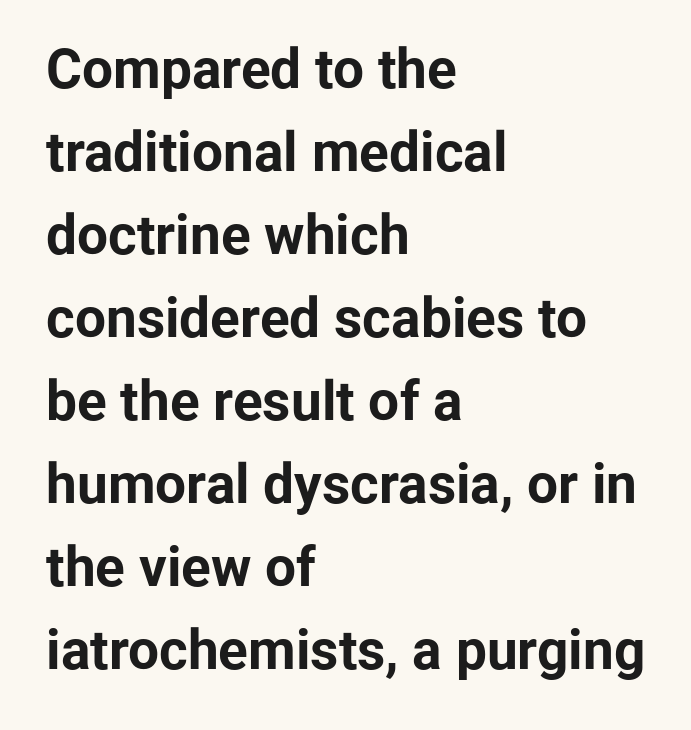
Here the designer chose a conventional face with non-uniform glyph widths. The type is set solid horizontally, with unmodified tracking. Check the space under the baseline: it is left empty. The typography opts for an upright posture over an oblique one. The passage shown is typeset with a sans-serif family.
